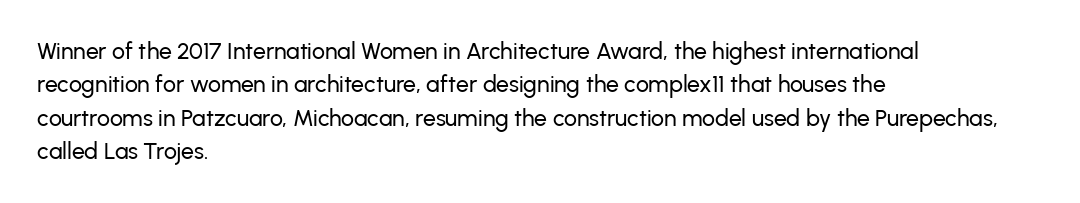
The rendering uses a moderate line-height, typical for paragraphs. These lines were composed using upright roman letters. The gaps between neighbouring characters are ordinary and unremarkable. Has an underline been added? It has not. Line starts are locked; line ends wander.
